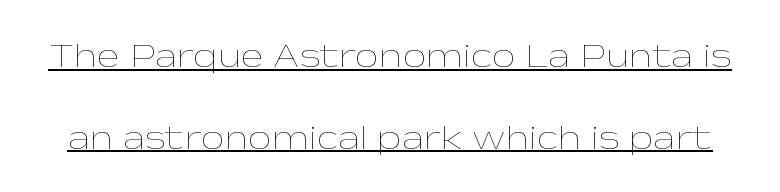
Q: Is the text bold? A: No.
Q: Is the text italic (slanted)? A: No, it is upright.
Q: Is the text underlined? A: Yes.
Q: Is the spacing between letters normal or unusually wide? A: Normal.
Q: Is the spacing between lines tight, normal or loose? A: Loose.
Q: Width (condensed, normal, or wide)? A: Wide.
Q: Stroke contrast? A: Low.
Q: x-height? A: Medium.
Q: Monospaced? A: No.
